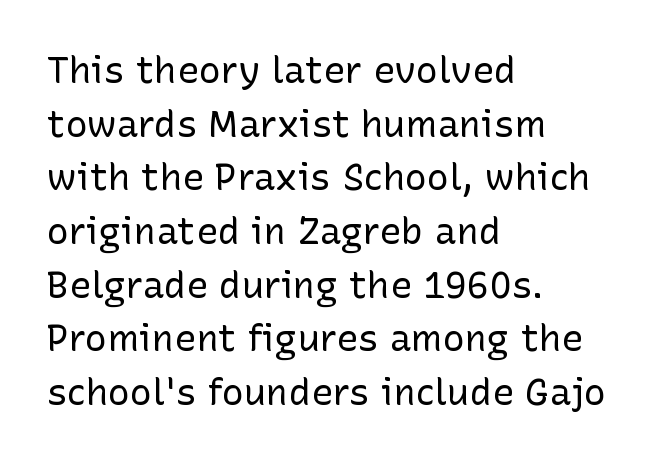
{"serif": "no", "italic": "no", "bold": "no", "weight": "regular", "width": "normal", "stroke_contrast": "low", "x_height": "medium", "monospaced": "no", "underline": "no", "align": "left", "line_spacing": "normal", "line_spacing_ratio": 1.45, "letter_spacing": "normal", "letter_spacing_em": 0.0, "glyph_px": 37}
